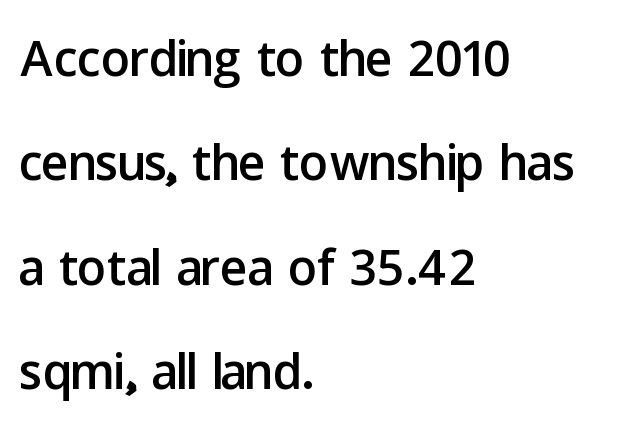
The image shows 72 px sans-serif type, upright; set left-aligned, normal line spacing (1.45x), normal letter spacing, not underlined; low stroke contrast and a medium x-height.
